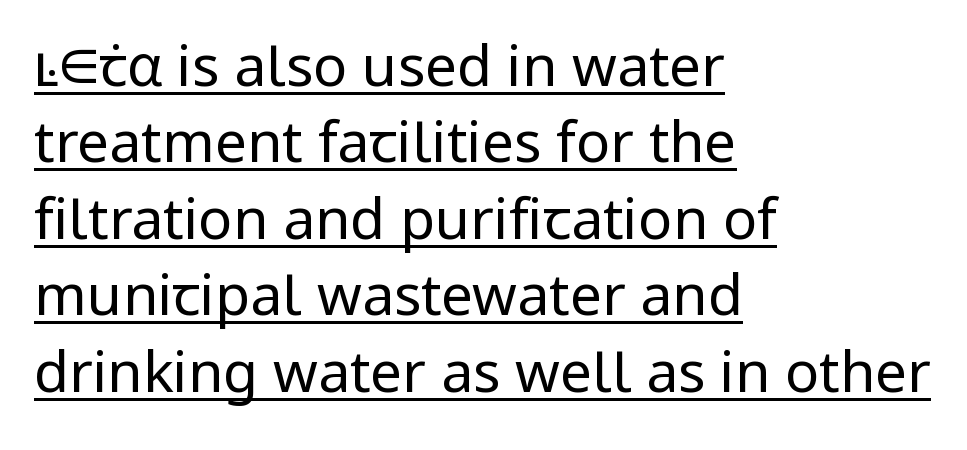
Q: Is the text bold? A: No.
Q: Is the text italic (slanted)? A: No, it is upright.
Q: Is the typeface a serif or a sans-serif typeface? A: Sans-serif.
Q: Is the text underlined? A: Yes.
Q: How is the paragraph aligned? A: Left-aligned.
Q: Is the spacing between letters normal or unusually wide? A: Normal.
Q: Is the spacing between lines tight, normal or loose? A: Normal.
Q: Width (condensed, normal, or wide)? A: Normal.
Q: Stroke contrast? A: Low.
Q: x-height? A: Medium.
Q: Monospaced? A: No.
